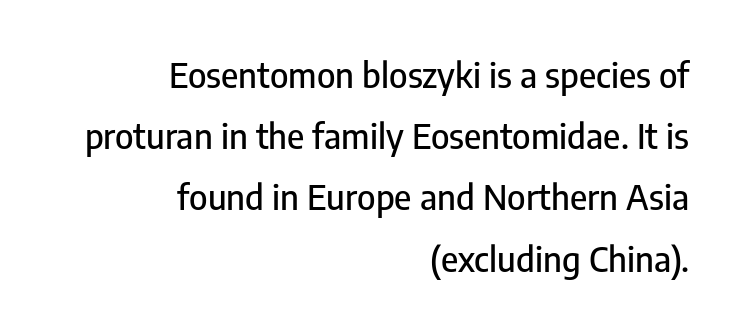
The image shows 35 px condensed sans-serif type, upright; set right-aligned, line spacing 1.75x, normal letter spacing, not underlined; low stroke contrast and a medium x-height.
